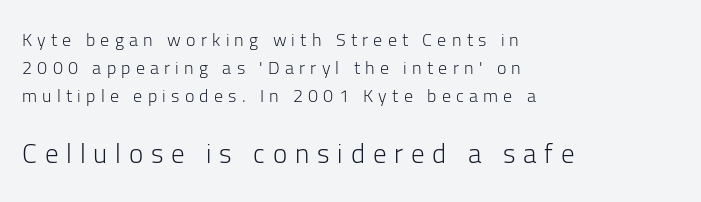
{"italic": "no", "bold": "no", "underline": "no", "align": "left", "line_spacing": "normal", "line_spacing_ratio": 1.55, "letter_spacing": "wide", "letter_spacing_em": 0.29, "larger_block": "second", "size_ratio": 1.5, "glyph_px": 27}
